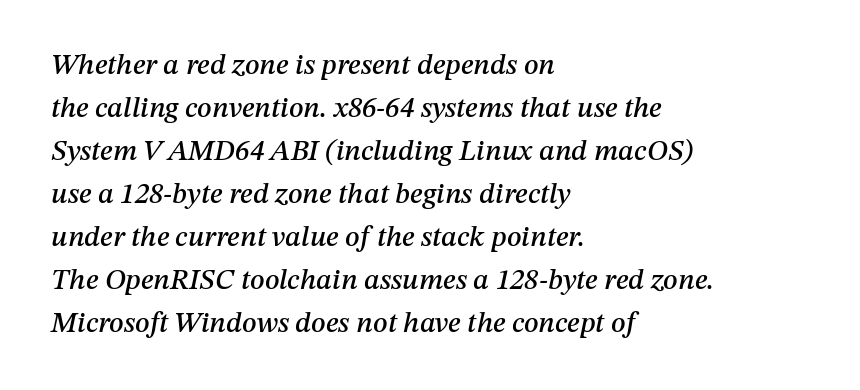
How would I describe the line gaps? Plain and ordinary. Nothing unusual about the tracking: characters are spaced as the font intends. No word sits above an underline. The letters advance in unequal steps, a hallmark of proportional type.
